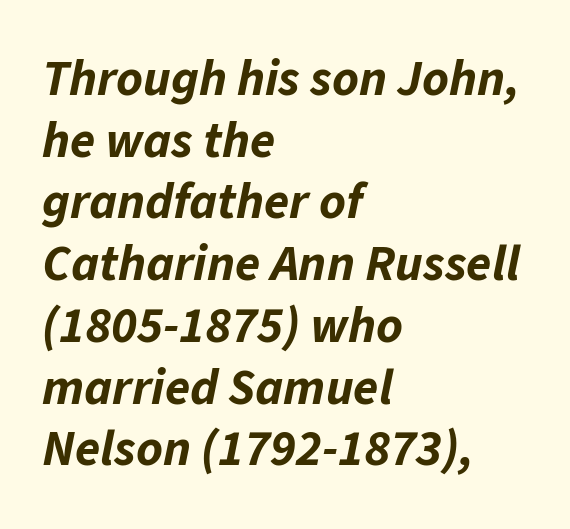
The image shows 51 px bold type, italic (leaning right); set left-aligned, line spacing 1.21x, normal letter spacing, not underlined; low stroke contrast and a medium x-height.
